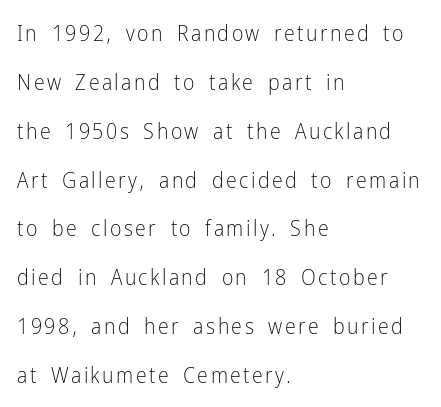
Ordinary non-slanted type is in use. These lines are set flush left with a ragged right edge. Bare-footed words on every line. Is there much room between lines? Yes — plenty of vertical air separates them. This reads as an unemphasized weight, regular at the heaviest.
